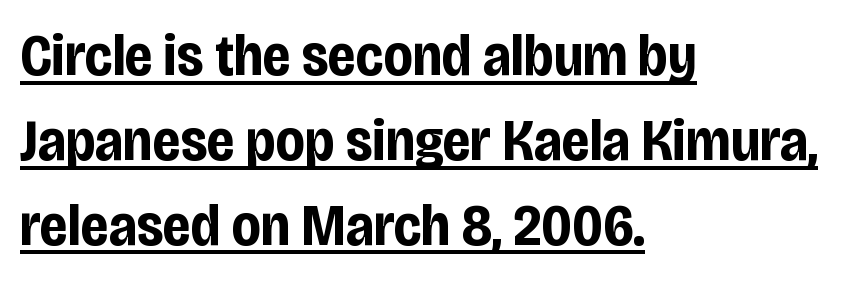
{"serif": "no", "italic": "no", "bold": "yes", "weight": "bold", "width": "condensed", "stroke_contrast": "low", "x_height": "large", "monospaced": "no", "underline": "yes", "align": "left", "line_spacing": "normal", "line_spacing_ratio": 1.44, "letter_spacing": "normal", "letter_spacing_em": 0.0, "glyph_px": 59}
